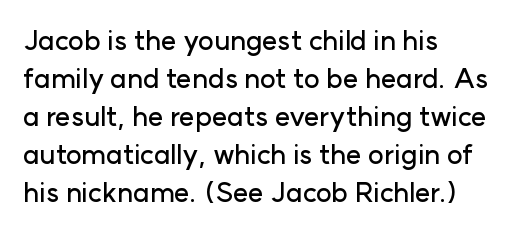
Q: Is the text italic (slanted)? A: No, it is upright.
Q: Is the text underlined? A: No.
Q: How is the paragraph aligned? A: Left-aligned.
Q: Is the spacing between letters normal or unusually wide? A: Normal.
Q: Is the spacing between lines tight, normal or loose? A: Normal.
